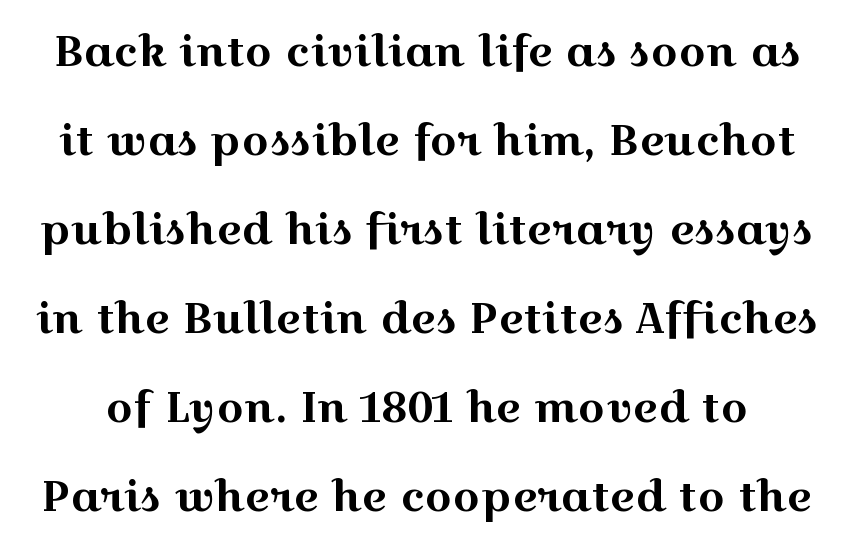
The image shows 43 px wide serif type, upright; set loose line spacing (2.07x), normal letter spacing, not underlined; a medium x-height.
